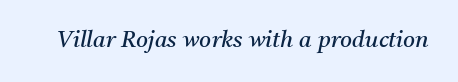
The image shows 23 px text type, italic (leaning right); set normal letter spacing, not underlined.
